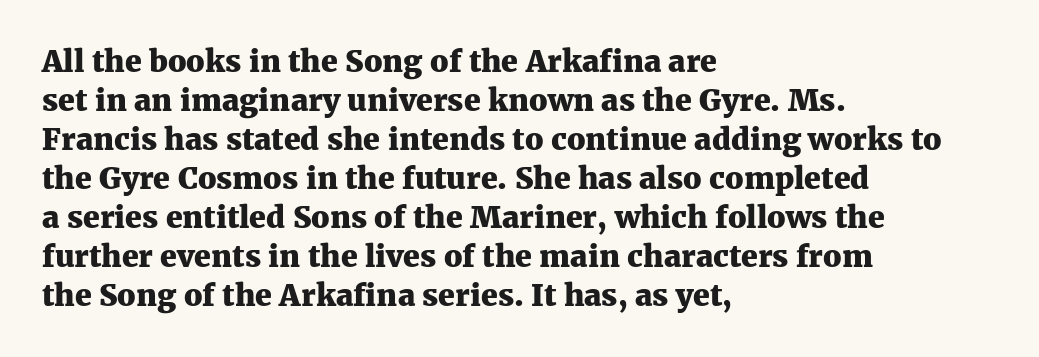
{"serif": "yes", "italic": "no", "bold": "yes", "weight": "heavy", "width": "normal", "stroke_contrast": "medium", "x_height": "medium", "monospaced": "no", "underline": "no", "align": "left", "line_spacing": "normal", "line_spacing_ratio": 1.3, "letter_spacing": "normal", "letter_spacing_em": 0.0, "glyph_px": 30}
